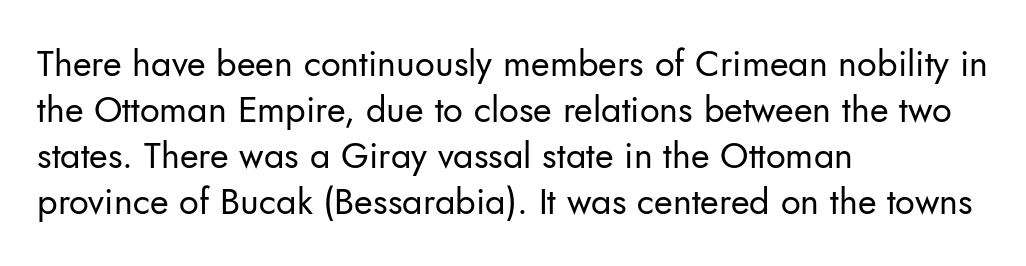
Reading down the column, the eye jumps a familiar distance to each next line. The string is rendered with underlining switched off. Nope, not italic — everything's standing straight. Which margin do the lines hug? The left one — the right edge is uneven.
